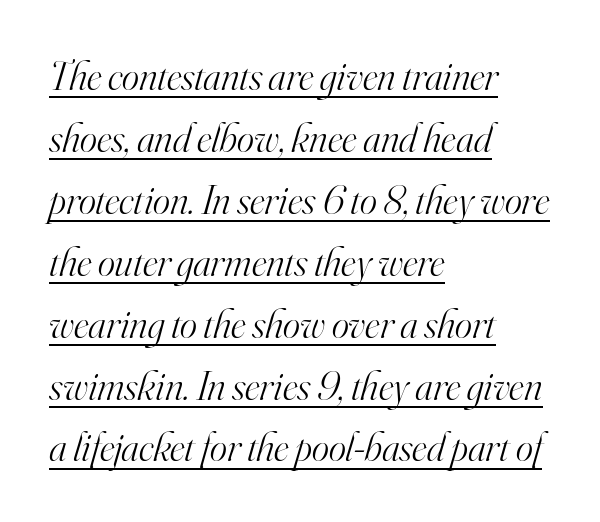
Visually the block forms a straight wall on the left and a jagged coastline on the right. The rendering applies a slant to the glyphs. The characters display serif detailing at their extremities. A quiet, ordinary-to-light weight characterises the typeface.
